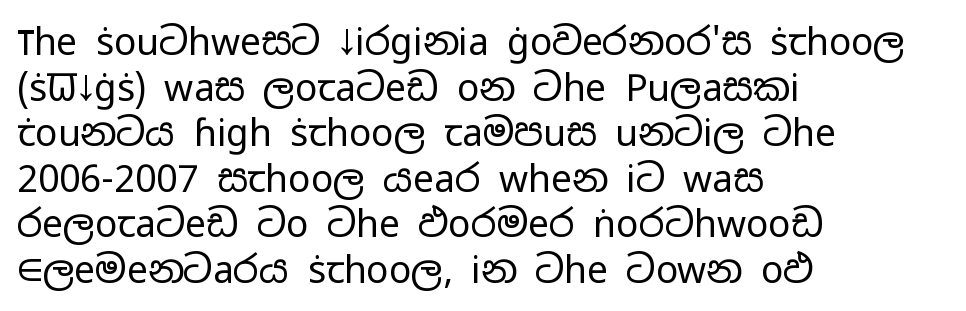
Q: Is the text bold? A: No.
Q: Is the text italic (slanted)? A: No, it is upright.
Q: Is the typeface a serif or a sans-serif typeface? A: Sans-serif.
Q: Is the text underlined? A: No.
Q: How is the paragraph aligned? A: Left-aligned.
Q: Is the spacing between letters normal or unusually wide? A: Normal.
Q: Width (condensed, normal, or wide)? A: Wide.
Q: Stroke contrast? A: Low.
Q: x-height? A: Medium.
Q: Monospaced? A: No.
